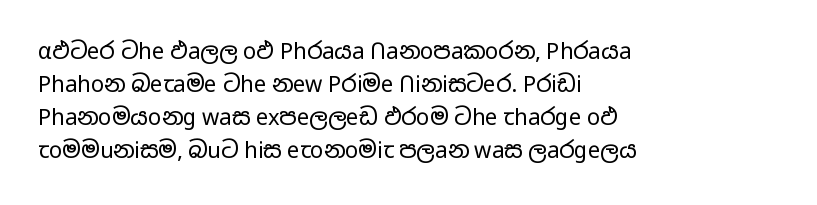
In terms of leading, this rendering sits right in the middle. Quick note: not italic, upright. Stems here are at most as thick as an everyday book face. Letter spacing: default.
